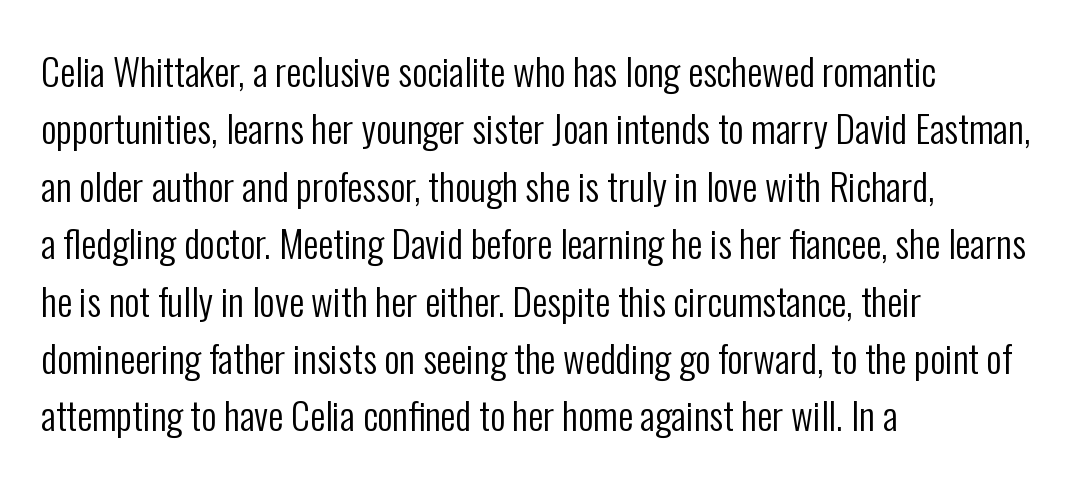
{"serif": "no", "italic": "no", "bold": "no", "weight": "regular", "width": "condensed", "stroke_contrast": "low", "x_height": "medium", "monospaced": "no", "underline": "no", "align": "left", "line_spacing": "normal", "line_spacing_ratio": 1.51, "letter_spacing": "normal", "letter_spacing_em": 0.0, "glyph_px": 38}
